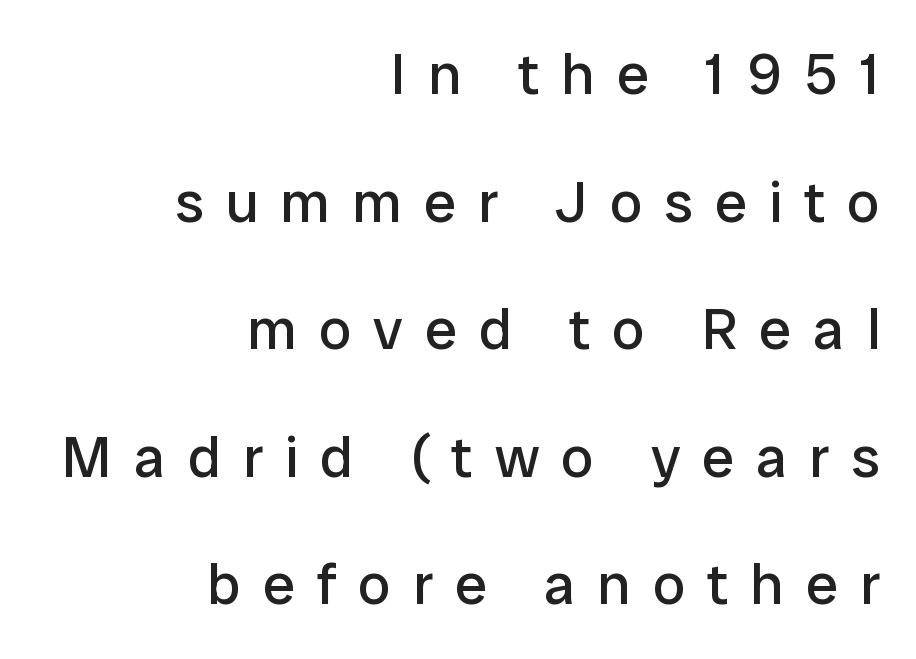
Is the type heavy? It reads as light-to-regular instead. There is plenty of visible air inserted between adjacent glyphs. Posture: upright roman. Do the characters align in a grid? No, the font is proportional. Nope, no serifs anywhere on these letters. The foot of each line stays bare and open.
